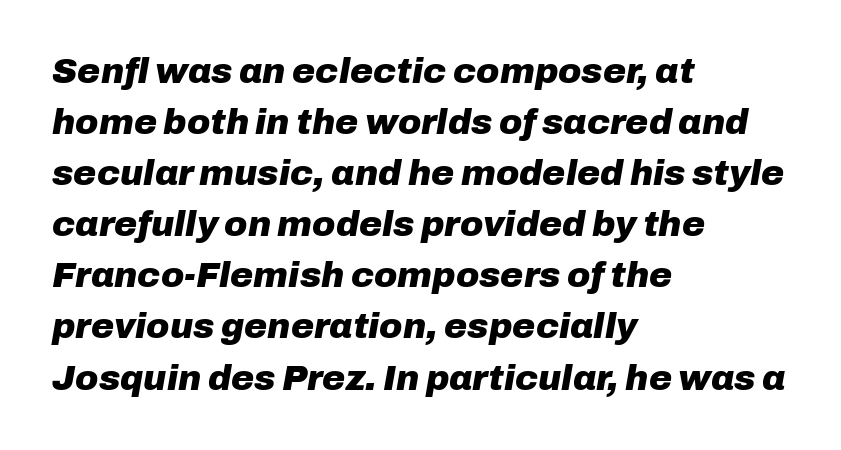
The rendering uses natural spacing where letterforms have individual widths. The font is running at its bold setting. The passage shown has conventional tracking throughout. Honestly, there is no underline to notice here at all. Which margin do the lines hug? The left one — the right edge is uneven.
